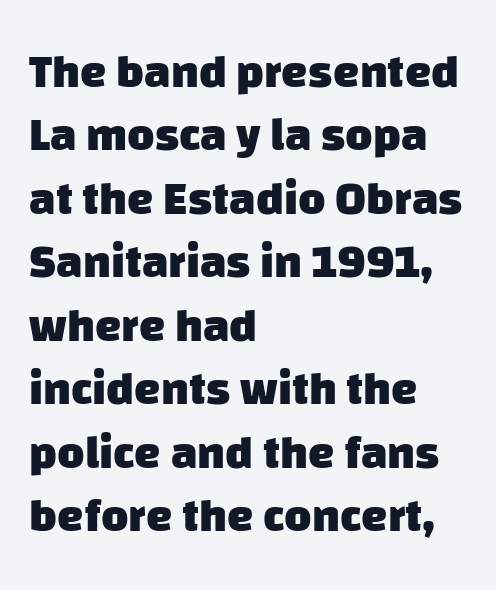
Q: Is the text bold? A: Yes.
Q: Is the typeface a serif or a sans-serif typeface? A: Sans-serif.
Q: Is the text underlined? A: No.
Q: How is the paragraph aligned? A: Left-aligned.
Q: Is the spacing between letters normal or unusually wide? A: Normal.
Q: Is the spacing between lines tight, normal or loose? A: Normal.
Q: Width (condensed, normal, or wide)? A: Normal.
Q: Stroke contrast? A: Low.
Q: x-height? A: Large.
Q: Monospaced? A: No.
